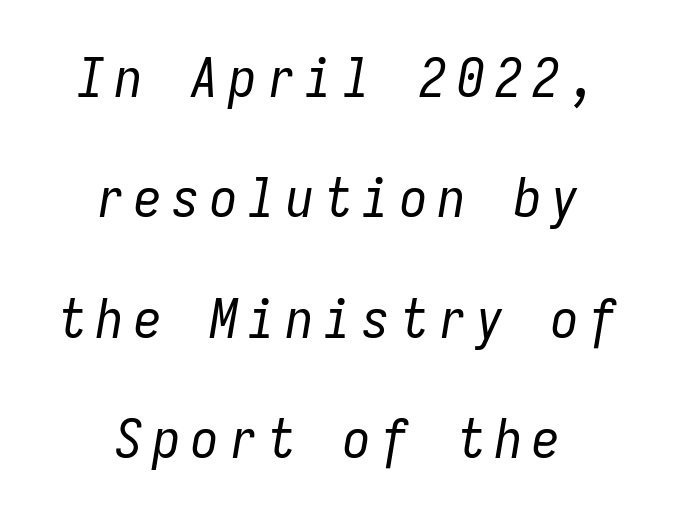
This rendering features lettering with no underline. The face used here is monospaced, like something from a code editor. The characters are drawn with everyday or finer stroke widths. Does the lettering tilt? It does — this is italic.
